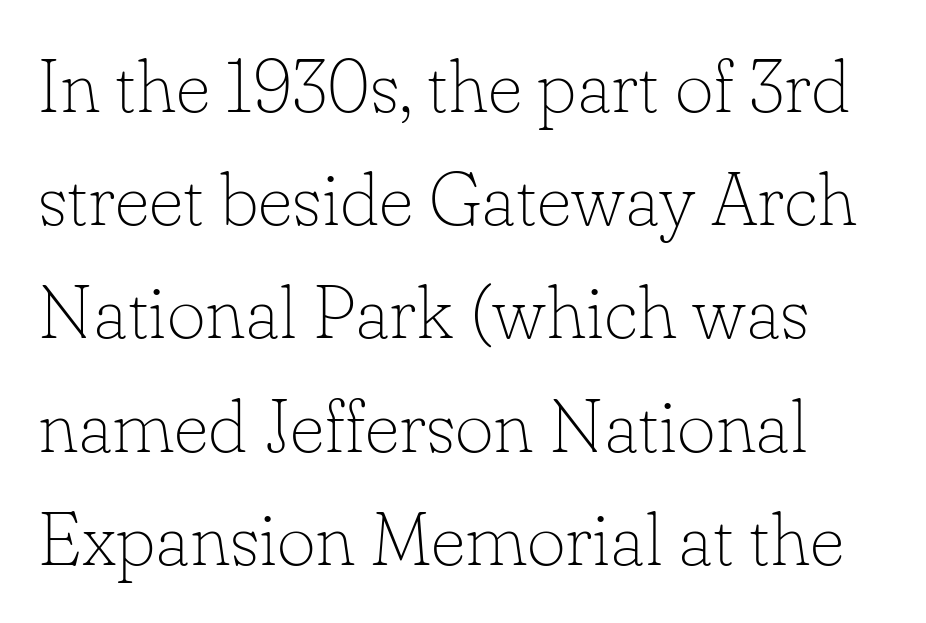
The image shows 75 px thin serif type, upright; set normal line spacing (1.51x), normal letter spacing, not underlined; low stroke contrast and a small x-height.
